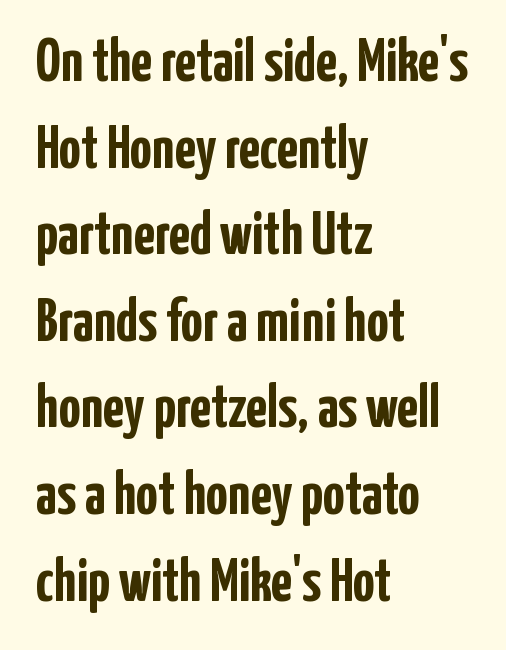
Characters follow at the spacing the type designer built in. Spacing verdict: proportional, widths tailored to each character. Set as a true bold cut, around the 700 mark. Check under the words: just untouched page. Casual observation: everything's shoved over to the left.
